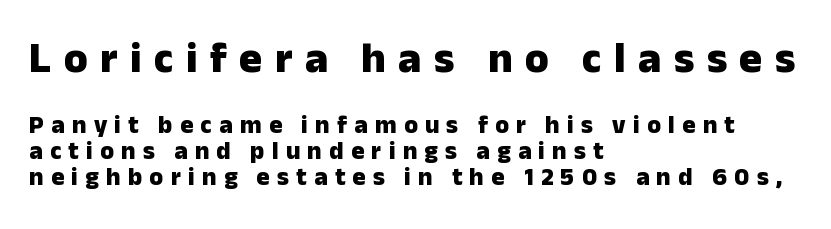
The image shows 43 px heavy sans-serif type, upright; set left-aligned, tight line spacing (1.04x), unusually wide letter spacing (+0.29 em), not underlined; the first (top) block is 1.72x larger; low stroke contrast and a medium x-height.
